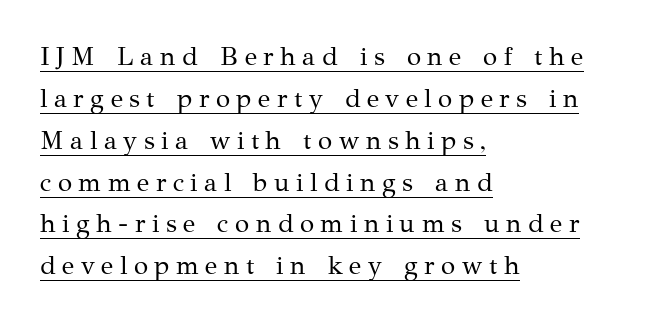
A quiet, ordinary-to-light weight characterises the typeface. This is the regular roman posture of the typeface. A typesetter would call this heavily tracked-out type. A classic flush-left, rag-right setting is used for this passage. The vertical gap from one line to the next is medium.
